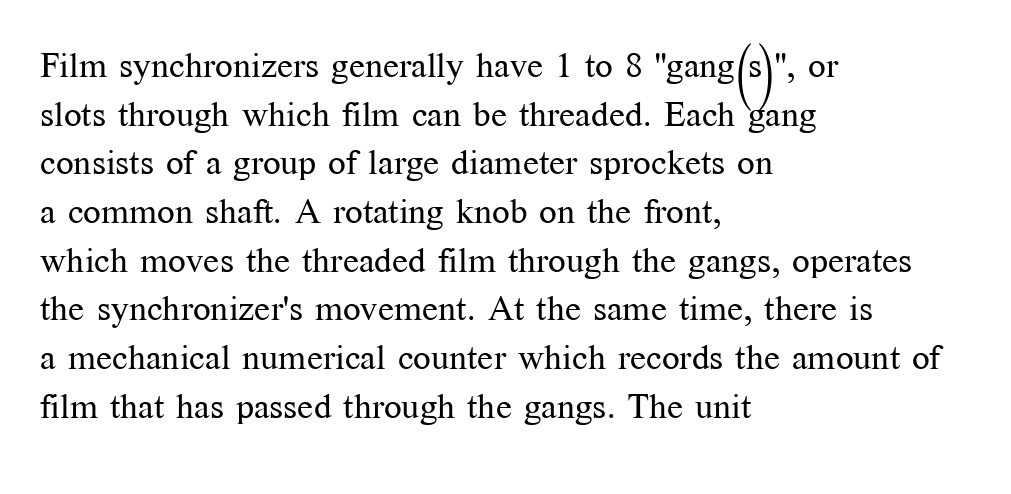
Do the characters align in a grid? No, the font is proportional. Horizontally, the lines are justified to the leading edge only. A clean baseline with only descenders dipping below it. Characters follow at the spacing the type designer built in. The specimen reads as upright at a glance. Evenly set lines give the paragraph a standard silhouette.
